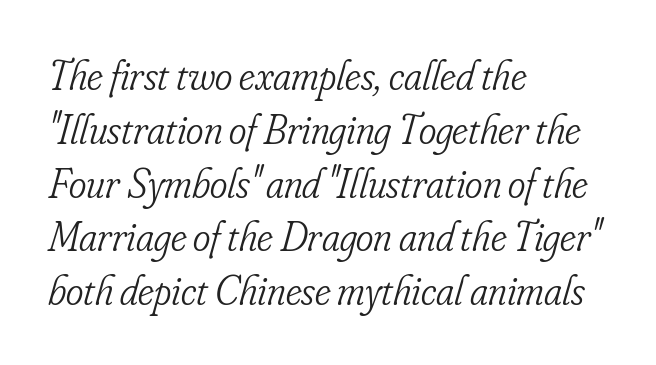
Q: Is the text bold? A: No.
Q: Is the text italic (slanted)? A: Yes, it leans right by about 16 degrees.
Q: Is the typeface a serif or a sans-serif typeface? A: Serif.
Q: Is the text underlined? A: No.
Q: How is the paragraph aligned? A: Left-aligned.
Q: Is the spacing between letters normal or unusually wide? A: Normal.
Q: Is the spacing between lines tight, normal or loose? A: Normal.
Q: Width (condensed, normal, or wide)? A: Condensed.
Q: Stroke contrast? A: Low.
Q: x-height? A: Small.
Q: Monospaced? A: No.
